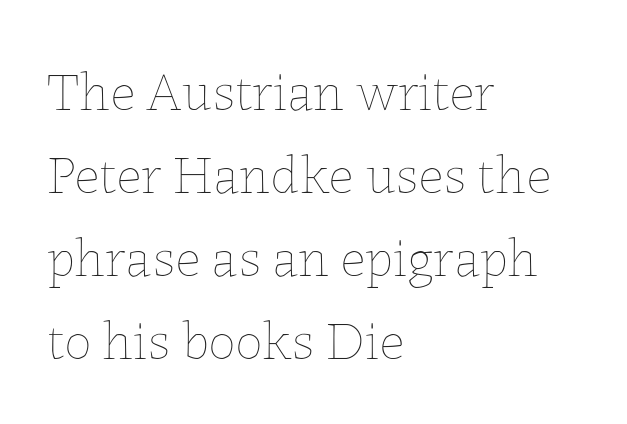
Q: Is the text bold? A: No.
Q: Is the text italic (slanted)? A: No, it is upright.
Q: Is the text underlined? A: No.
Q: How is the paragraph aligned? A: Left-aligned.
Q: Is the spacing between letters normal or unusually wide? A: Normal.
Q: Is the spacing between lines tight, normal or loose? A: Normal.
Q: Width (condensed, normal, or wide)? A: Normal.
Q: Stroke contrast? A: Low.
Q: x-height? A: Medium.
Q: Monospaced? A: No.
